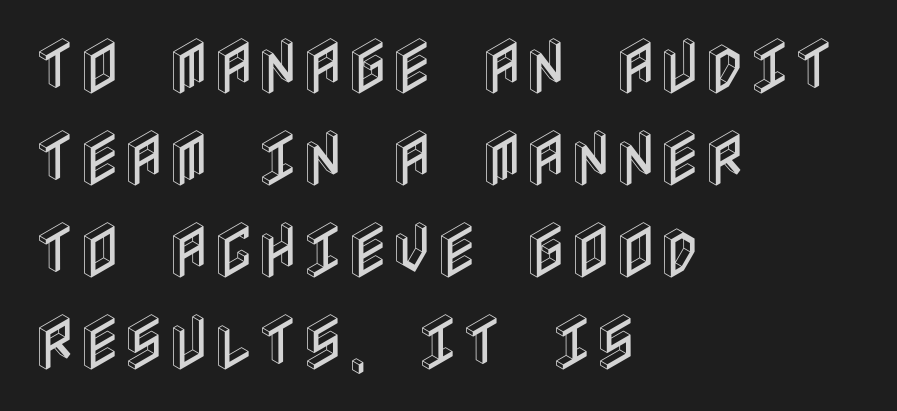
The image shows 61 px condensed type, upright; set left-aligned, normal line spacing (1.51x), normal letter spacing, not underlined; a large x-height.
